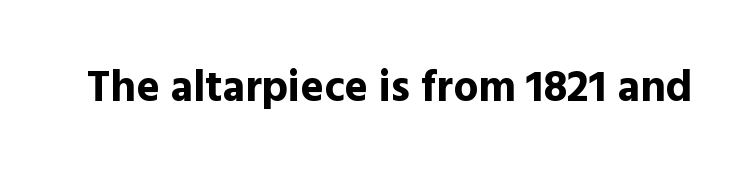
{"serif": "no", "italic": "no", "bold": "yes", "weight": "bold", "width": "normal", "x_height": "medium", "monospaced": "no", "underline": "no", "letter_spacing": "normal", "letter_spacing_em": 0.0, "glyph_px": 44}
